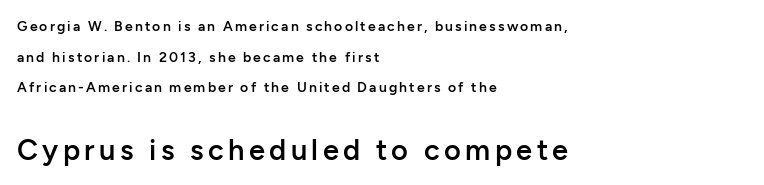
Q: Is the text bold? A: Semi-bold.
Q: Is the text italic (slanted)? A: No, it is upright.
Q: Is the typeface a serif or a sans-serif typeface? A: Sans-serif.
Q: Is the text underlined? A: No.
Q: How is the paragraph aligned? A: Left-aligned.
Q: Is the spacing between lines tight, normal or loose? A: Loose.
Q: Which block of text is set in a larger size, the first (top) or the second (bottom)? A: The second (bottom) one.
Q: Width (condensed, normal, or wide)? A: Normal.
Q: Stroke contrast? A: Low.
Q: x-height? A: Medium.
Q: Monospaced? A: No.
